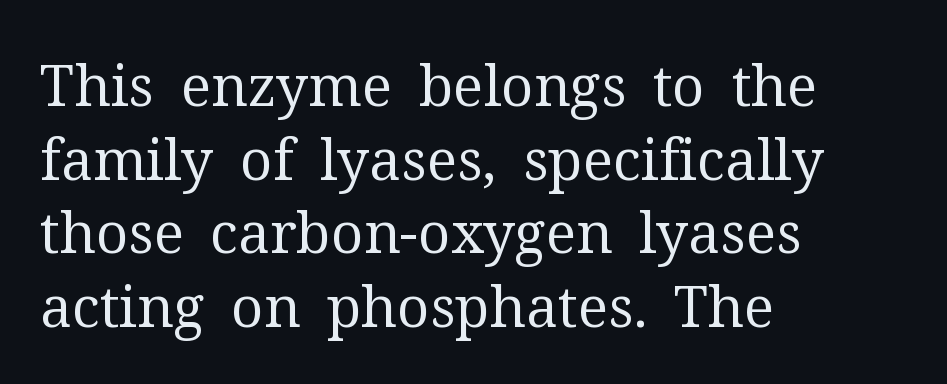
Q: Is the text bold? A: No.
Q: Is the text italic (slanted)? A: No, it is upright.
Q: Is the typeface a serif or a sans-serif typeface? A: Serif.
Q: Is the text underlined? A: No.
Q: How is the paragraph aligned? A: Left-aligned.
Q: Is the spacing between letters normal or unusually wide? A: Normal.
Q: Is the spacing between lines tight, normal or loose? A: Normal.
Q: Width (condensed, normal, or wide)? A: Normal.
Q: Stroke contrast? A: Medium.
Q: x-height? A: Medium.
Q: Monospaced? A: No.
